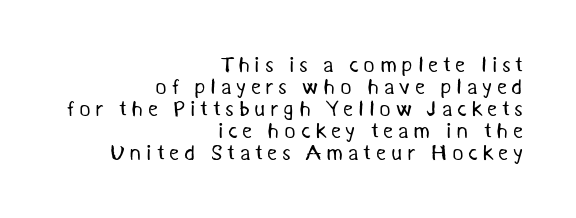
{"bold": "no", "underline": "no", "align": "right", "line_spacing": "tight", "line_spacing_ratio": 1.0, "letter_spacing": "wide", "letter_spacing_em": 0.21, "glyph_px": 22}
